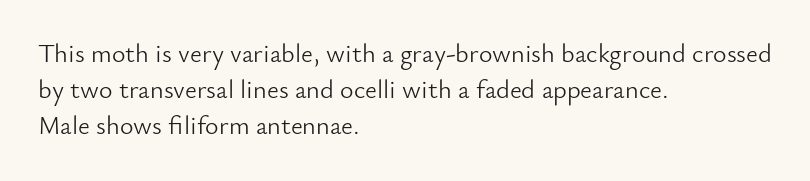
Q: Is the text bold? A: No.
Q: Is the text italic (slanted)? A: No, it is upright.
Q: Is the text underlined? A: No.
Q: How is the paragraph aligned? A: Left-aligned.
Q: Is the spacing between letters normal or unusually wide? A: Normal.
Q: Is the spacing between lines tight, normal or loose? A: Normal.
